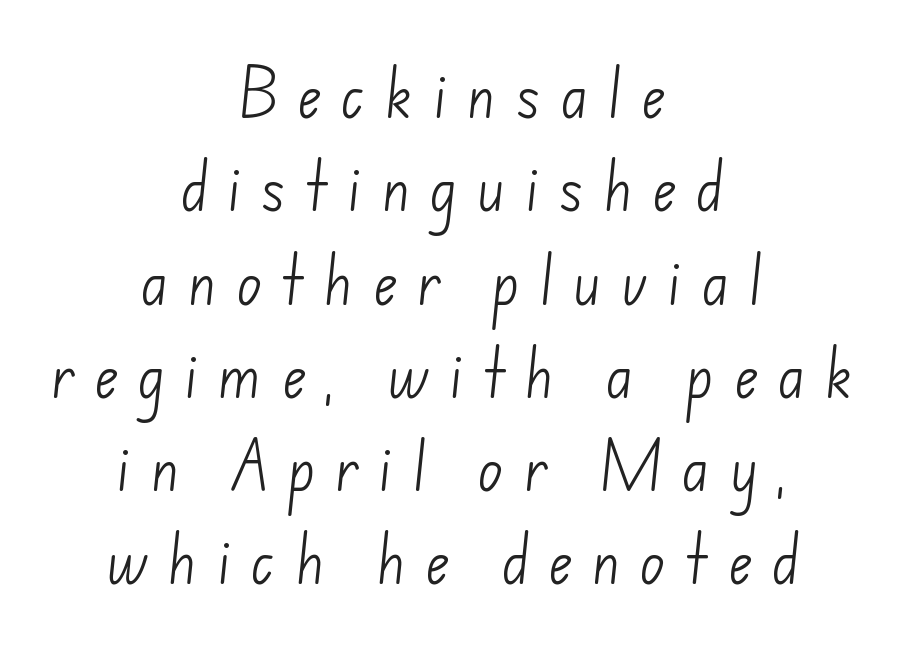
Q: Is the text bold? A: No.
Q: Is the typeface a serif or a sans-serif typeface? A: Sans-serif.
Q: Is the text underlined? A: No.
Q: How is the paragraph aligned? A: Centered.
Q: Is the spacing between letters normal or unusually wide? A: Unusually wide.
Q: Width (condensed, normal, or wide)? A: Normal.
Q: Stroke contrast? A: Low.
Q: x-height? A: Small.
Q: Monospaced? A: No.
